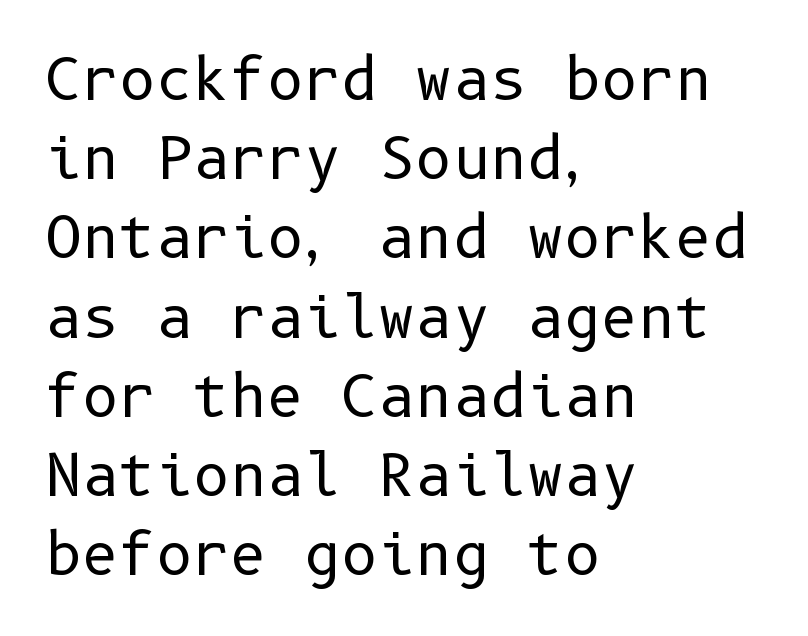
{"serif": "no", "italic": "no", "bold": "no", "weight": "regular", "width": "normal", "stroke_contrast": "low", "x_height": "medium", "underline": "no", "align": "left", "line_spacing": "normal", "line_spacing_ratio": 1.39, "letter_spacing": "normal", "letter_spacing_em": 0.0, "glyph_px": 57}
